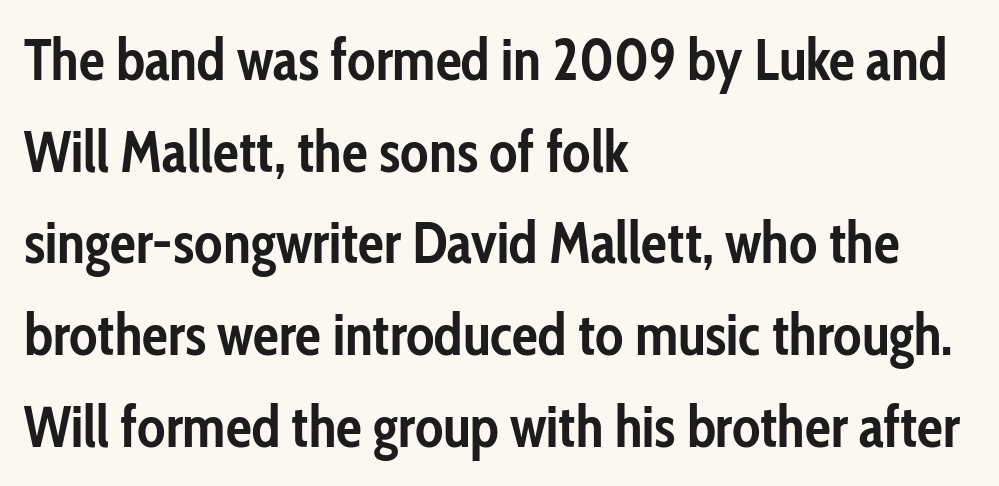
The image shows 58 px semibold, condensed sans-serif type, upright; set left-aligned, normal line spacing (1.58x), normal letter spacing, not underlined; low stroke contrast and a medium x-height.
